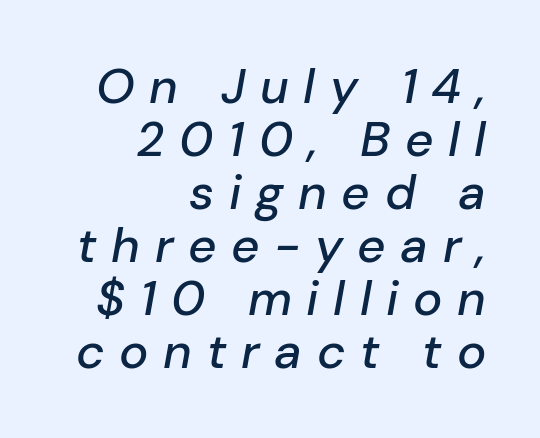
{"italic": "yes", "lean": "right", "slant_degrees": 10, "width": "normal", "stroke_contrast": "low", "x_height": "medium", "monospaced": "no", "underline": "no", "align": "right", "line_spacing": "tight", "line_spacing_ratio": 1.08, "letter_spacing": "wide", "letter_spacing_em": 0.3, "glyph_px": 49}
